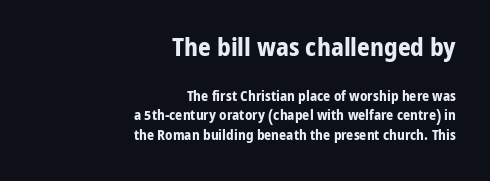
The image shows 25 px bold type, upright; set right-aligned, normal line spacing (1.37x), normal letter spacing, not underlined; the first (top) block is 1.79x larger.
